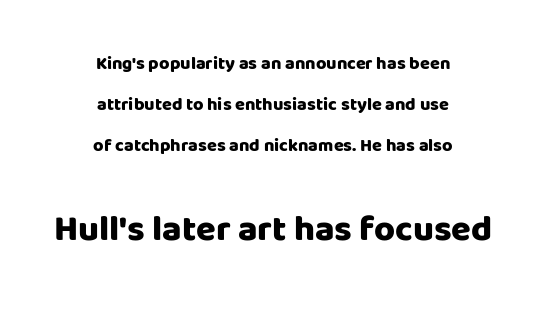
The image shows 36 px heavy sans-serif type, upright; set centered, loose line spacing (2.29x), normal letter spacing, not underlined; the second (bottom) block is 2.0x larger; low stroke contrast and a large x-height.
